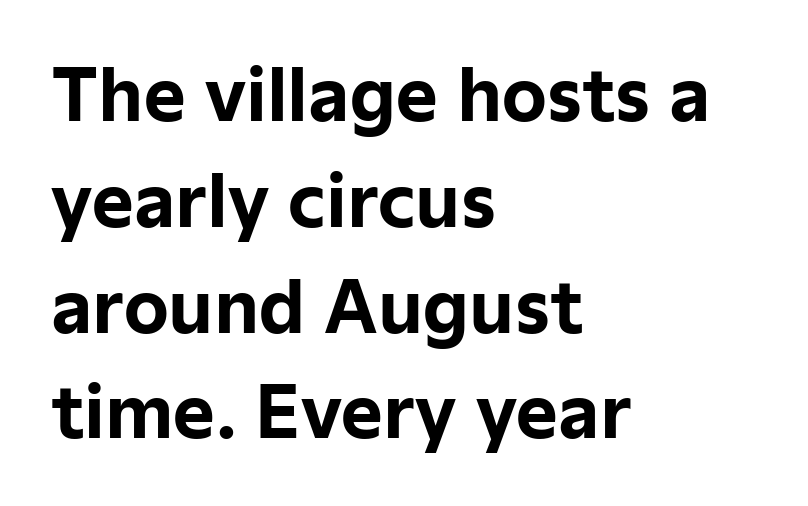
{"serif": "no", "italic": "no", "bold": "yes", "weight": "bold", "width": "normal", "stroke_contrast": "low", "x_height": "medium", "monospaced": "no", "underline": "no", "align": "left", "line_spacing": "normal", "line_spacing_ratio": 1.49, "letter_spacing": "normal", "letter_spacing_em": 0.0, "glyph_px": 71}
